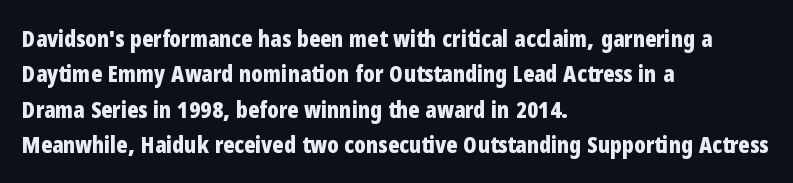
The strip under each line holds only bare page. The designer left line spacing at the default. Typeset ragged right — the left edge is the straight one. Heavy-handed strokes throughout: this text is bold.
